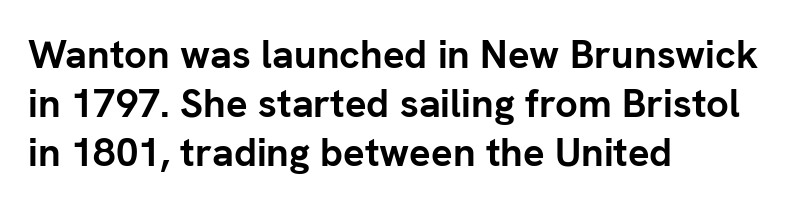
The image shows 40 px semibold sans-serif type, upright; set left-aligned, line spacing 1.22x, normal letter spacing, not underlined; low stroke contrast and a medium x-height.
